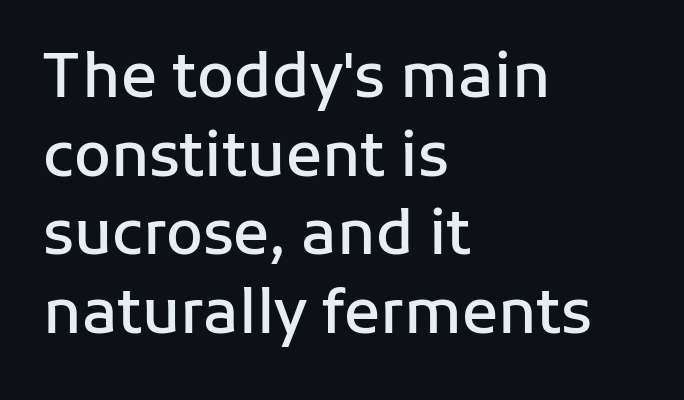
{"serif": "no", "italic": "no", "bold": "semi", "weight": "semibold", "width": "normal", "stroke_contrast": "low", "x_height": "medium", "monospaced": "no", "underline": "no", "align": "left", "line_spacing": "normal", "line_spacing_ratio": 1.31, "letter_spacing": "normal", "letter_spacing_em": 0.0, "glyph_px": 60}
